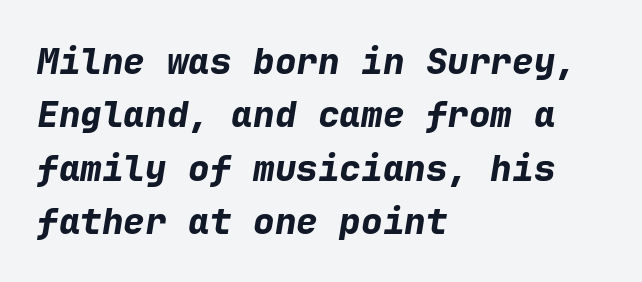
Q: Is the text bold? A: Yes.
Q: Is the text italic (slanted)? A: Yes, it leans right by about 9 degrees.
Q: Is the text underlined? A: No.
Q: How is the paragraph aligned? A: Left-aligned.
Q: Is the spacing between letters normal or unusually wide? A: Normal.
Q: Is the spacing between lines tight, normal or loose? A: Normal.
Q: Width (condensed, normal, or wide)? A: Normal.
Q: Stroke contrast? A: Low.
Q: x-height? A: Medium.
Q: Monospaced? A: Yes.
